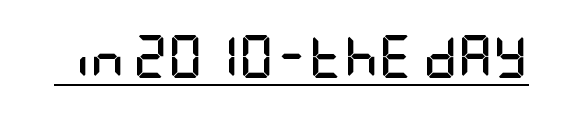
Compared with typical body copy, the letter spacing here is the same. Rendered with straight, roman letterforms. The sample's only ornament is a line tracing under the words. Weight: bold. The font family rendered here belongs to the sans-serif group.
